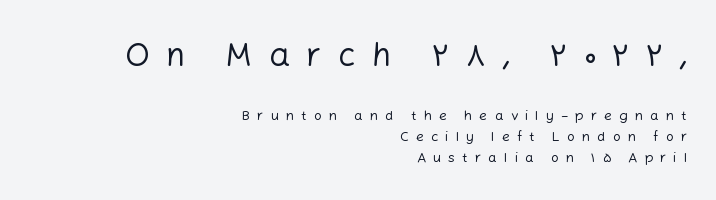
The image shows 33 px regular-weight sans-serif type, upright; set right-aligned, normal line spacing (1.48x), unusually wide letter spacing (+0.5 em), not underlined; the first (top) block is 2.36x larger; low stroke contrast and a medium x-height.
